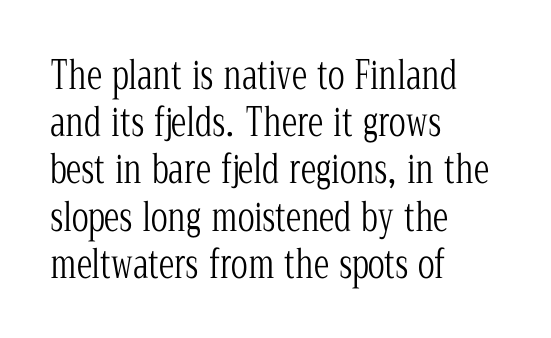
{"serif": "yes", "italic": "no", "bold": "no", "weight": "light", "width": "condensed", "stroke_contrast": "low", "x_height": "medium", "monospaced": "no", "underline": "no", "align": "left", "line_spacing_ratio": 1.21, "letter_spacing": "normal", "letter_spacing_em": 0.0, "glyph_px": 39}
